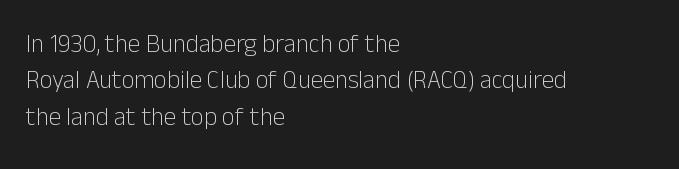
Q: Is the text bold? A: No.
Q: Is the text italic (slanted)? A: No, it is upright.
Q: Is the text underlined? A: No.
Q: How is the paragraph aligned? A: Left-aligned.
Q: Is the spacing between letters normal or unusually wide? A: Normal.
Q: Is the spacing between lines tight, normal or loose? A: Normal.
